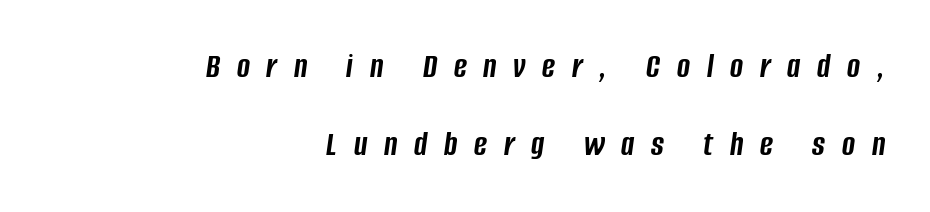
The image shows 35 px semibold, condensed type, italic (leaning right); set right-aligned, loose line spacing (2.23x), unusually wide letter spacing (+0.48 em), not underlined; low stroke contrast and a large x-height.
